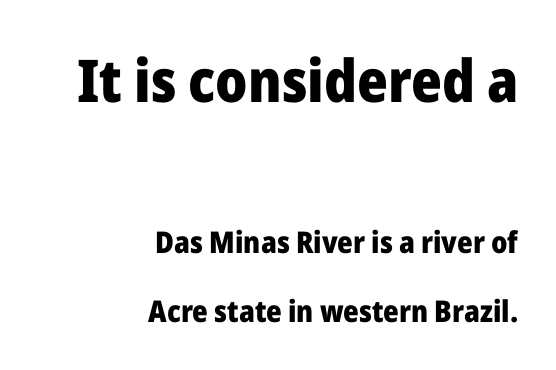
The image shows 59 px heavy sans-serif type, upright; set right-aligned, loose line spacing (2.29x), normal letter spacing, not underlined; the first (top) block is 1.97x larger; low stroke contrast and a medium x-height.
